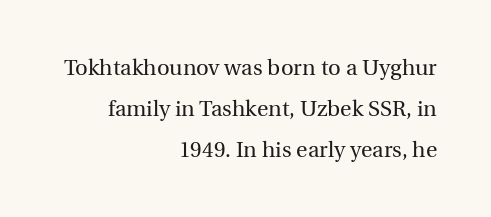
{"italic": "no", "bold": "no", "underline": "no", "align": "right", "line_spacing_ratio": 1.86, "letter_spacing": "normal", "letter_spacing_em": 0.0, "glyph_px": 22}
